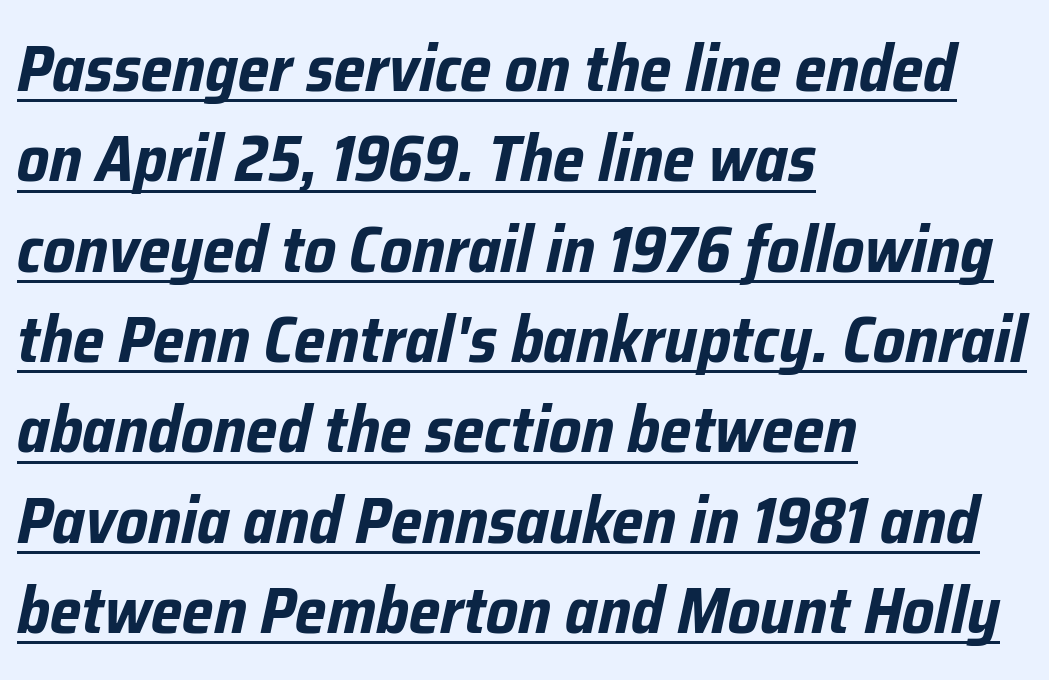
The image shows 65 px bold, condensed type, italic (leaning right); set left-aligned, normal line spacing (1.39x), normal letter spacing, underlined; low stroke contrast and a medium x-height.
